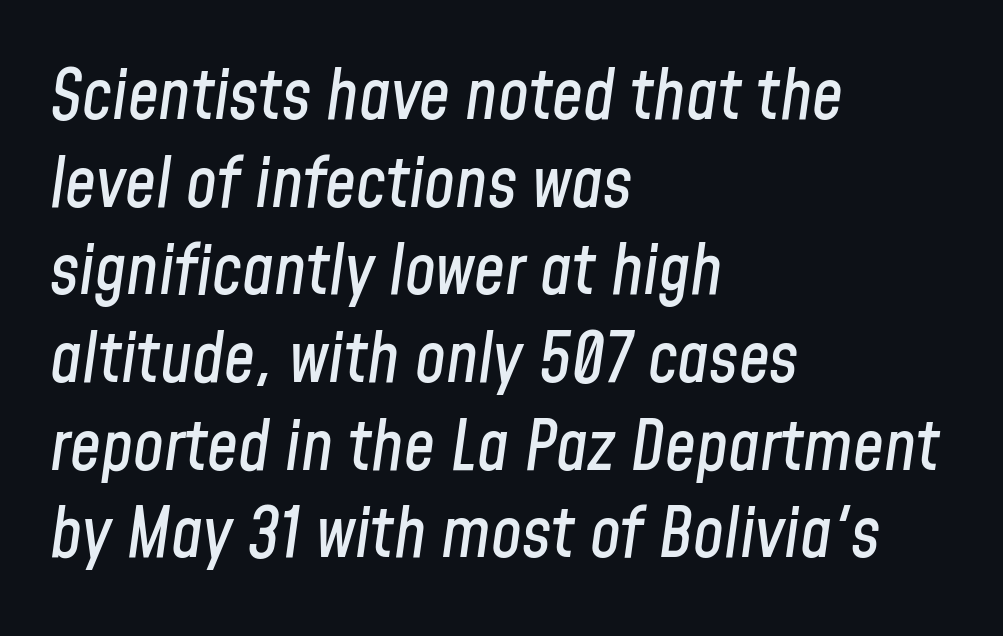
The image shows 69 px condensed type, italic (leaning right); set left-aligned, normal line spacing (1.27x), normal letter spacing, not underlined; low stroke contrast and a medium x-height.
